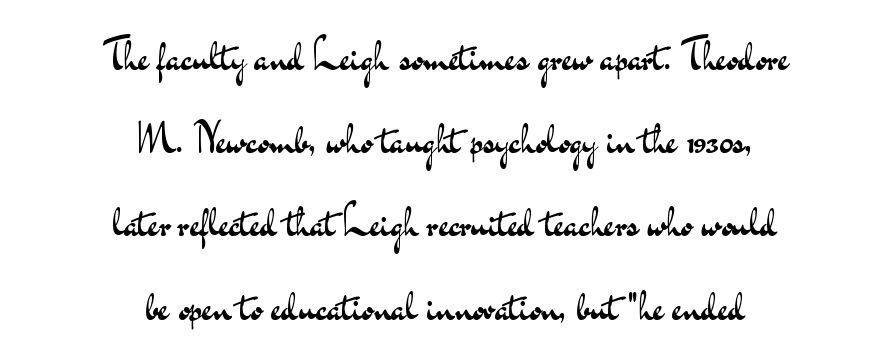
{"serif": "no", "bold": "no", "weight": "regular", "width": "wide", "stroke_contrast": "medium", "x_height": "small", "monospaced": "no", "underline": "no", "align": "center", "line_spacing": "loose", "line_spacing_ratio": 2.03, "letter_spacing": "normal", "letter_spacing_em": 0.0, "glyph_px": 41}
